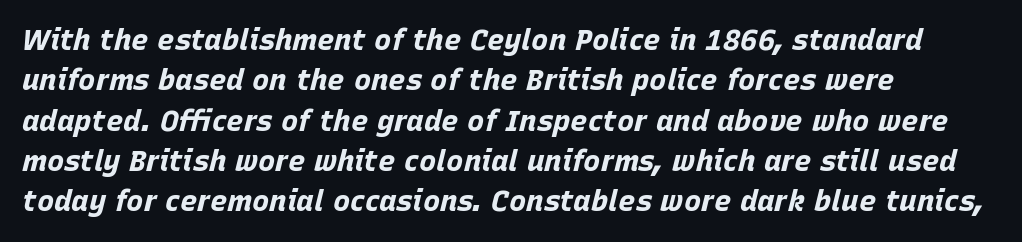
Q: Is the text bold? A: Yes.
Q: Is the text italic (slanted)? A: Yes, it leans right by about 15 degrees.
Q: Is the text underlined? A: No.
Q: How is the paragraph aligned? A: Left-aligned.
Q: Is the spacing between letters normal or unusually wide? A: Normal.
Q: Is the spacing between lines tight, normal or loose? A: Normal.
Q: Width (condensed, normal, or wide)? A: Normal.
Q: Stroke contrast? A: Low.
Q: x-height? A: Large.
Q: Monospaced? A: No.
